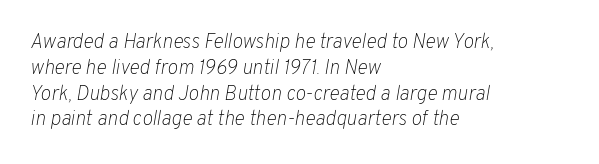
Vertical spacing — default. Caption: face not bold, strokes unweighted. When letters slant like this, we call the style italic. The specimen omits any rule beneath the text block's lines.
